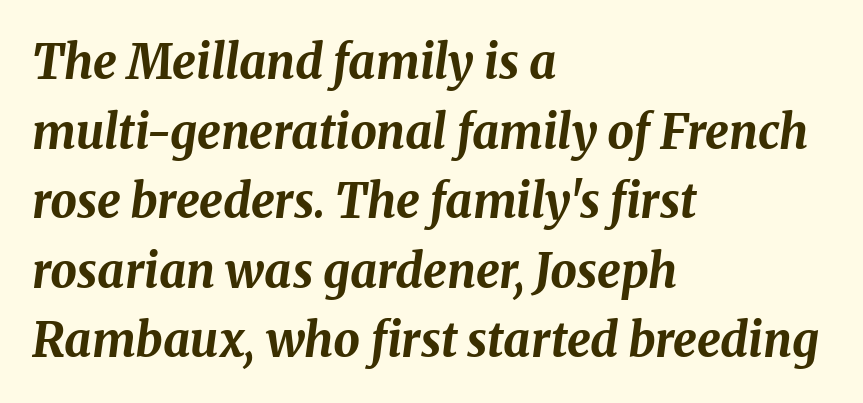
Here the glyphs are tracked normally, forming tight word shapes. The face used here is proportionally spaced, like ordinary book or web type. If you drew a line through each stem, it would be angled. Each new line begins a customary step beneath the previous one. A dark, heavy texture on the line: the type is bold.
